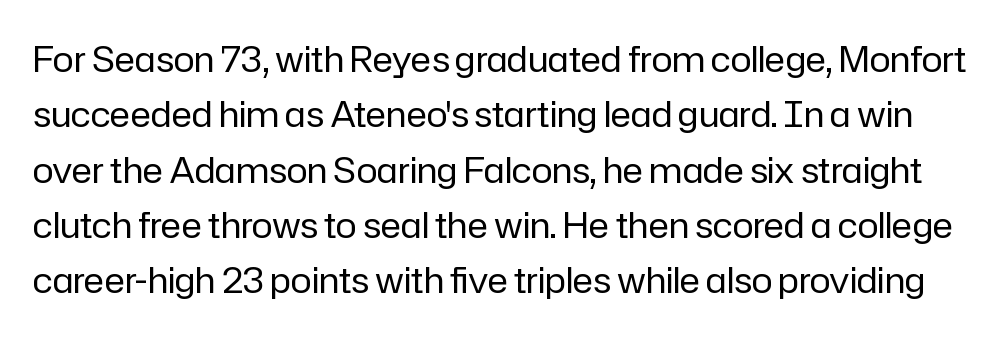
The image shows 35 px regular-weight sans-serif type, upright; set normal line spacing (1.58x), normal letter spacing, not underlined; low stroke contrast and a medium x-height.
